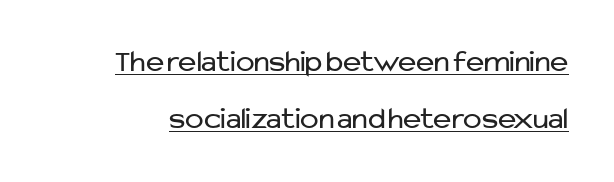
{"serif": "no", "italic": "no", "bold": "no", "weight": "regular", "width": "normal", "stroke_contrast": "low", "x_height": "medium", "monospaced": "no", "underline": "yes", "line_spacing_ratio": 1.85, "letter_spacing": "normal", "letter_spacing_em": 0.0, "glyph_px": 31}
